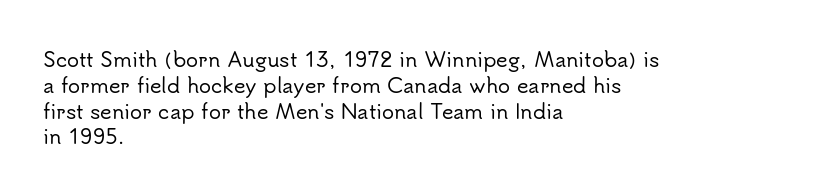
The image shows 20 px text type, upright; set left-aligned, normal line spacing (1.29x), normal letter spacing, not underlined.
